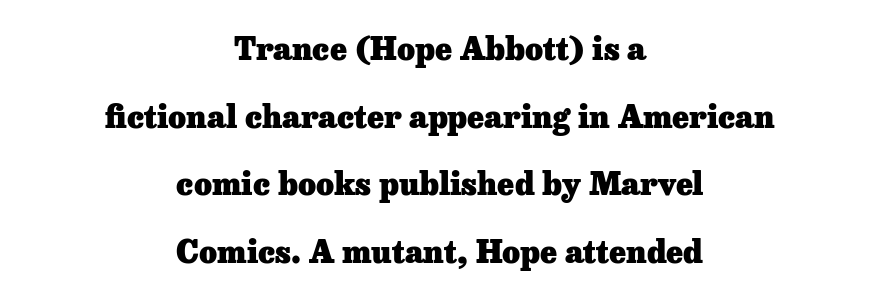
{"serif": "yes", "italic": "no", "bold": "yes", "weight": "heavy", "width": "normal", "stroke_contrast": "low", "x_height": "medium", "monospaced": "no", "underline": "no", "align": "center", "line_spacing": "loose", "line_spacing_ratio": 2.18, "letter_spacing": "normal", "letter_spacing_em": 0.0, "glyph_px": 31}
